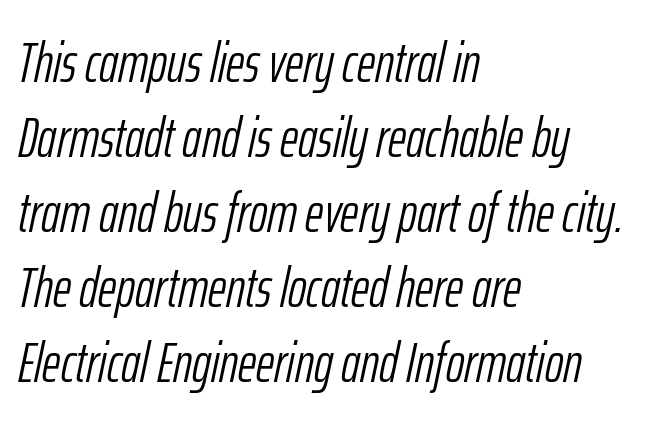
Q: Is the text bold? A: No.
Q: Is the text italic (slanted)? A: Yes, it leans right by about 12 degrees.
Q: Is the text underlined? A: No.
Q: How is the paragraph aligned? A: Left-aligned.
Q: Is the spacing between letters normal or unusually wide? A: Normal.
Q: Is the spacing between lines tight, normal or loose? A: Normal.
Q: Width (condensed, normal, or wide)? A: Condensed.
Q: Stroke contrast? A: Low.
Q: x-height? A: Medium.
Q: Monospaced? A: No.
